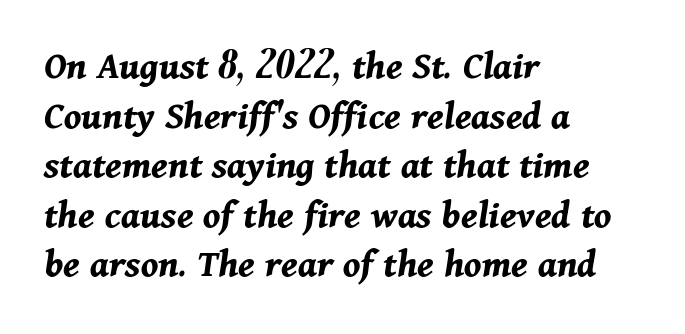
{"italic": "yes", "lean": "right", "slant_degrees": 11, "bold": "yes", "weight": "bold", "width": "normal", "stroke_contrast": "medium", "x_height": "medium", "monospaced": "no", "underline": "no", "align": "left", "line_spacing_ratio": 1.21, "letter_spacing": "normal", "letter_spacing_em": 0.0, "glyph_px": 41}
